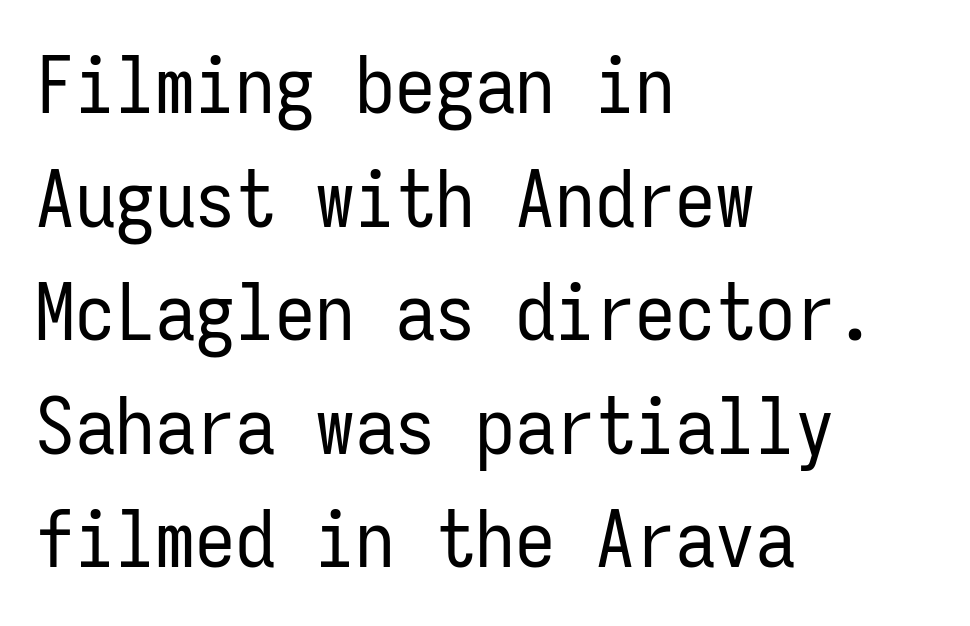
The image shows 80 px regular-weight, condensed sans-serif type, upright, monospaced; set left-aligned, normal line spacing (1.42x), normal letter spacing, not underlined; low stroke contrast and a medium x-height.
